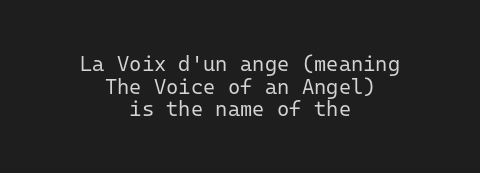
{"italic": "no", "bold": "no", "underline": "no", "align": "center", "line_spacing": "tight", "line_spacing_ratio": 1.08, "letter_spacing": "normal", "letter_spacing_em": 0.0, "glyph_px": 21}
